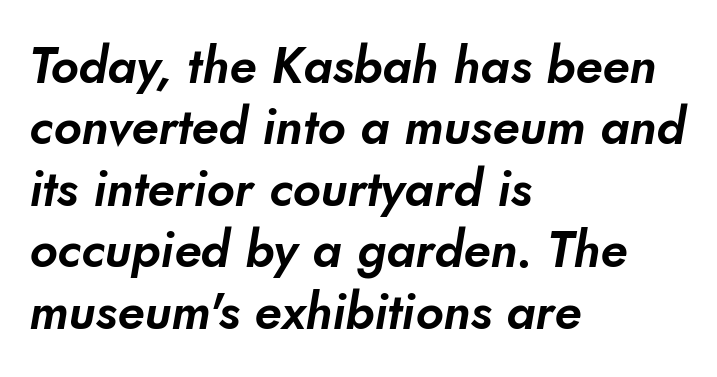
{"serif": "no", "width": "normal", "stroke_contrast": "low", "x_height": "small", "monospaced": "no", "underline": "no", "align": "left", "line_spacing_ratio": 1.23, "letter_spacing": "normal", "letter_spacing_em": 0.0, "glyph_px": 50}
